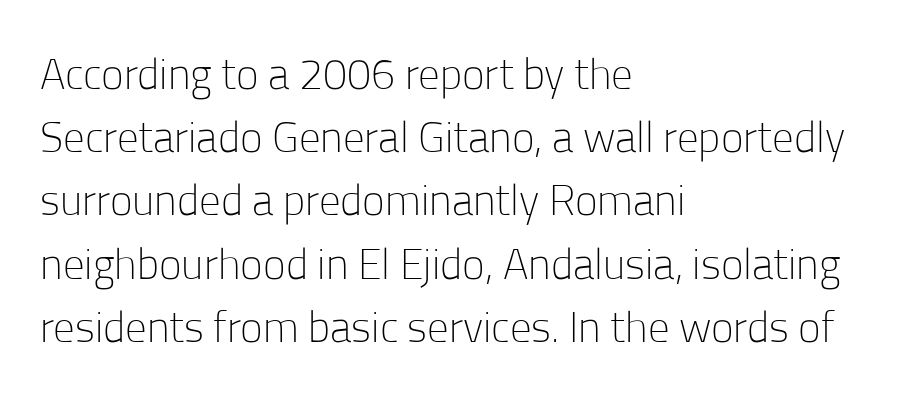
{"serif": "no", "italic": "no", "bold": "no", "weight": "light", "width": "normal", "stroke_contrast": "low", "x_height": "medium", "monospaced": "no", "underline": "no", "align": "left", "line_spacing": "normal", "line_spacing_ratio": 1.47, "letter_spacing": "normal", "letter_spacing_em": 0.0, "glyph_px": 43}
